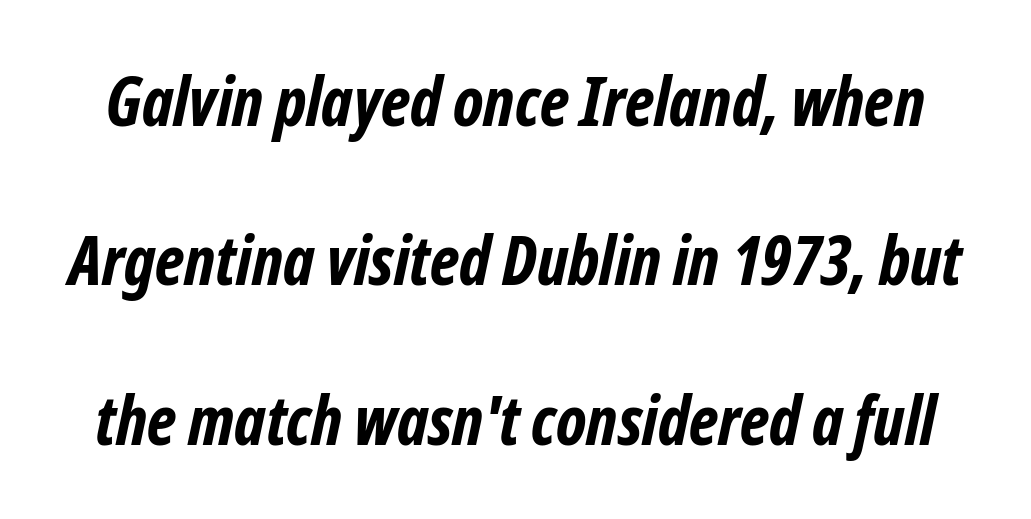
{"serif": "no", "bold": "yes", "weight": "bold", "width": "condensed", "stroke_contrast": "low", "x_height": "medium", "monospaced": "no", "underline": "no", "line_spacing": "loose", "line_spacing_ratio": 2.38, "letter_spacing": "normal", "letter_spacing_em": 0.0, "glyph_px": 67}
